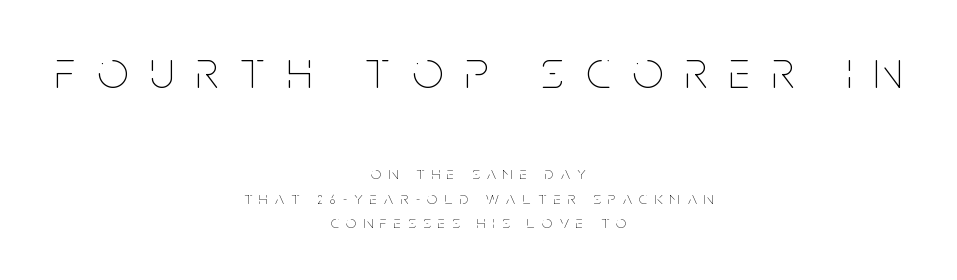
Q: Is the text bold? A: No.
Q: Is the text italic (slanted)? A: No, it is upright.
Q: Is the text underlined? A: No.
Q: How is the paragraph aligned? A: Centered.
Q: Is the spacing between letters normal or unusually wide? A: Unusually wide.
Q: Is the spacing between lines tight, normal or loose? A: Normal.
Q: Which block of text is set in a larger size, the first (top) or the second (bottom)? A: The first (top) one.
Q: Width (condensed, normal, or wide)? A: Condensed.
Q: Stroke contrast? A: Low.
Q: x-height? A: Large.
Q: Monospaced? A: No.
